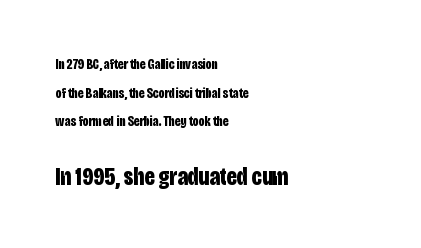
{"italic": "no", "bold": "yes", "underline": "no", "align": "left", "line_spacing": "loose", "line_spacing_ratio": 2.05, "letter_spacing": "normal", "letter_spacing_em": 0.0, "larger_block": "second", "size_ratio": 1.79, "glyph_px": 25}
